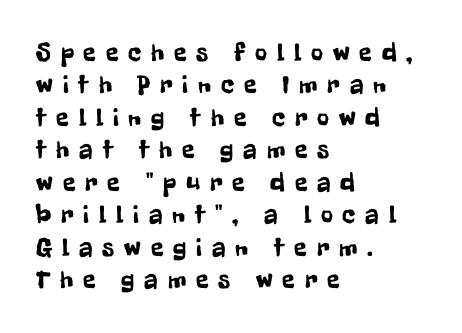
Q: Is the text italic (slanted)? A: No, it is upright.
Q: Is the text underlined? A: No.
Q: How is the paragraph aligned? A: Left-aligned.
Q: Is the spacing between letters normal or unusually wide? A: Unusually wide.
Q: Is the spacing between lines tight, normal or loose? A: Normal.
